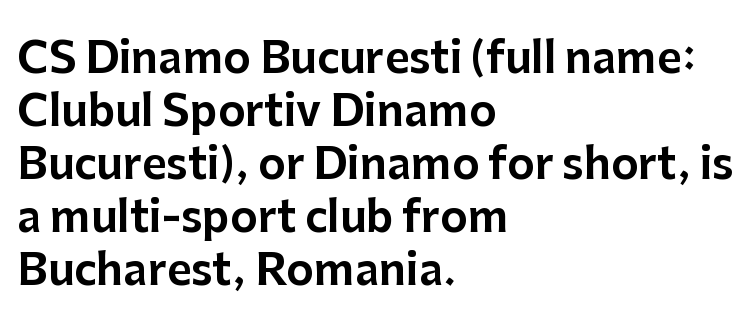
Q: Is the text italic (slanted)? A: No, it is upright.
Q: Is the typeface a serif or a sans-serif typeface? A: Sans-serif.
Q: Is the text underlined? A: No.
Q: How is the paragraph aligned? A: Left-aligned.
Q: Is the spacing between letters normal or unusually wide? A: Normal.
Q: Is the spacing between lines tight, normal or loose? A: Normal.
Q: Width (condensed, normal, or wide)? A: Normal.
Q: Stroke contrast? A: Low.
Q: x-height? A: Medium.
Q: Monospaced? A: No.
